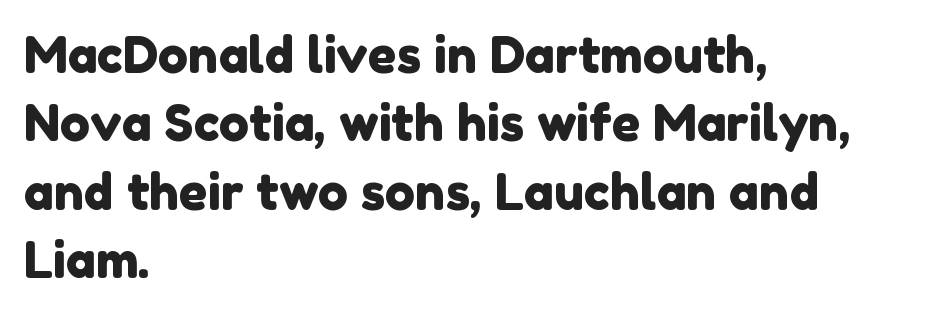
The image shows 50 px sans-serif type; set left-aligned, normal line spacing (1.37x), normal letter spacing, not underlined; low stroke contrast and a medium x-height.
